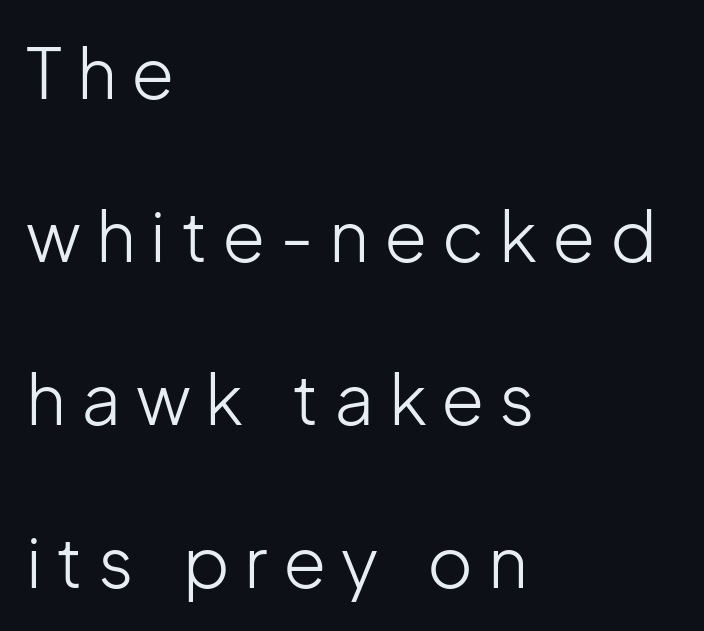
{"serif": "no", "italic": "no", "bold": "no", "weight": "light", "width": "normal", "stroke_contrast": "low", "x_height": "medium", "monospaced": "no", "underline": "no", "align": "left", "line_spacing": "loose", "line_spacing_ratio": 2.33, "letter_spacing": "wide", "letter_spacing_em": 0.21, "glyph_px": 70}
